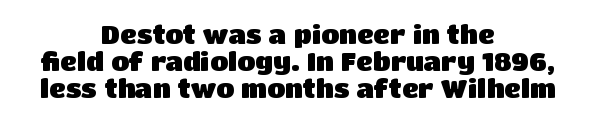
Q: Is the text bold? A: Yes.
Q: Is the text italic (slanted)? A: No, it is upright.
Q: Is the text underlined? A: No.
Q: How is the paragraph aligned? A: Centered.
Q: Is the spacing between letters normal or unusually wide? A: Normal.
Q: Is the spacing between lines tight, normal or loose? A: Tight.
